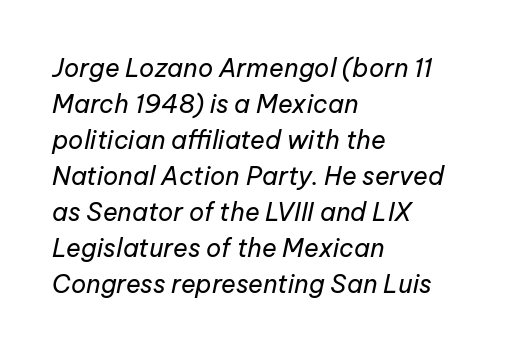
The block of text has a typical density, with ordinary space between rows. The passage shown is not bold in any degree. Notice how the passage keeps a crisp vertical edge on the left only. The passage shown leans; its letterforms are oblique. Lines of text with bare space underneath.
